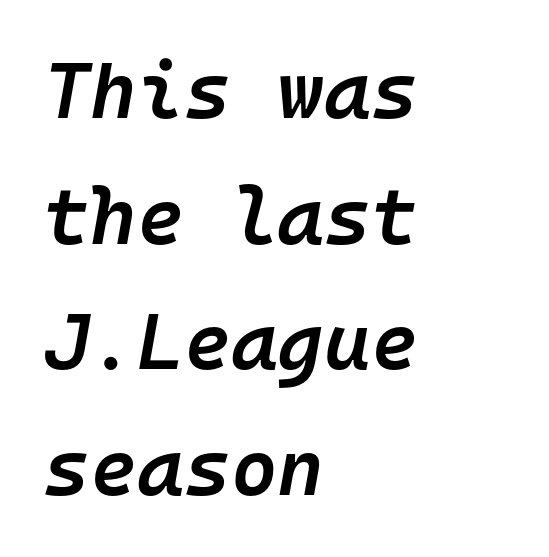
The image shows 80 px semibold type, italic (leaning right), monospaced; set left-aligned, normal line spacing (1.57x), normal letter spacing, not underlined; low stroke contrast and a medium x-height.
